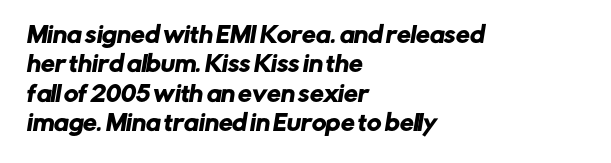
The image shows 22 px text type; set left-aligned, normal line spacing (1.33x), normal letter spacing, not underlined.
